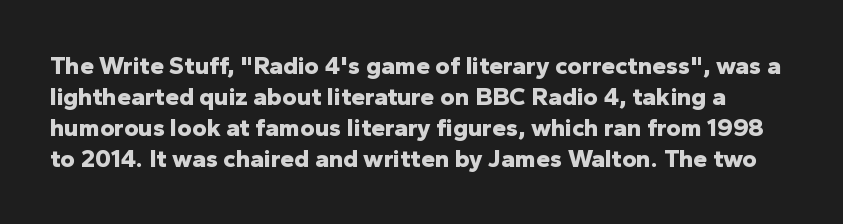
Q: Is the text bold? A: Yes.
Q: Is the text italic (slanted)? A: No, it is upright.
Q: Is the text underlined? A: No.
Q: Is the spacing between letters normal or unusually wide? A: Normal.
